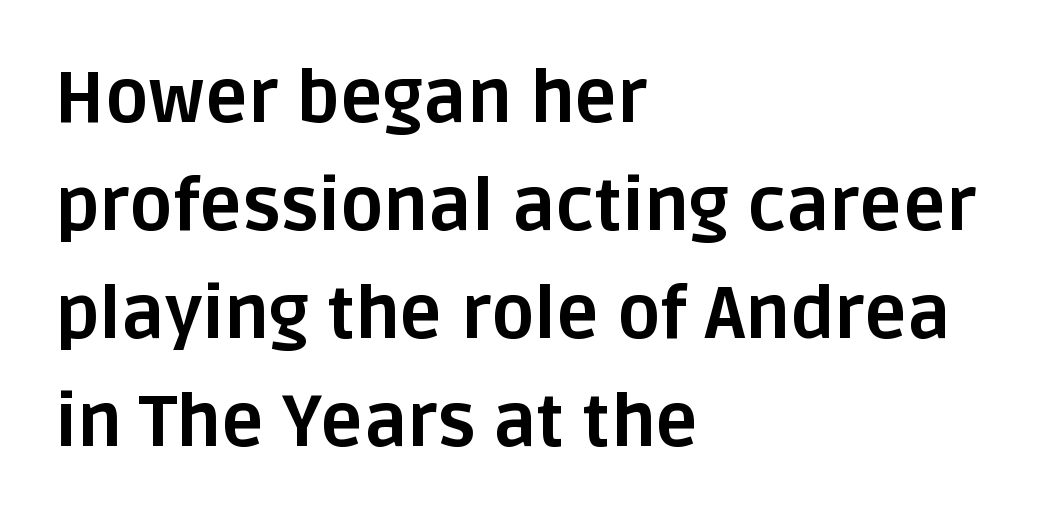
Casual observation: everything's shoved over to the left. Every character sits straight up, as roman type does. Nothing sits at the stroke ends, so this counts as sans-serif. Nobody touched the tracking dial on this one.
